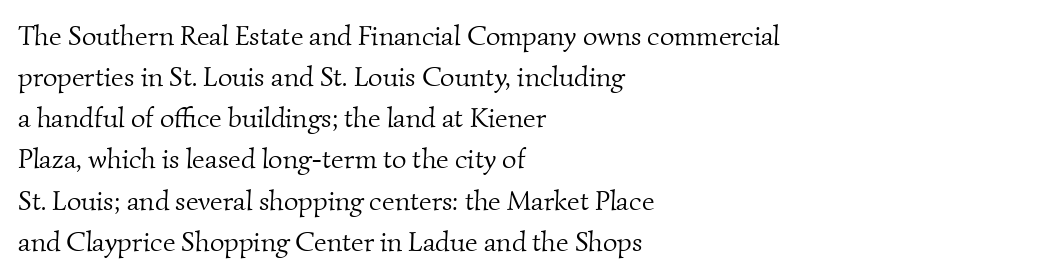
{"serif": "yes", "bold": "no", "weight": "light", "width": "normal", "stroke_contrast": "medium", "x_height": "small", "monospaced": "no", "underline": "no", "align": "left", "line_spacing": "normal", "line_spacing_ratio": 1.47, "letter_spacing": "normal", "letter_spacing_em": 0.0, "glyph_px": 28}
